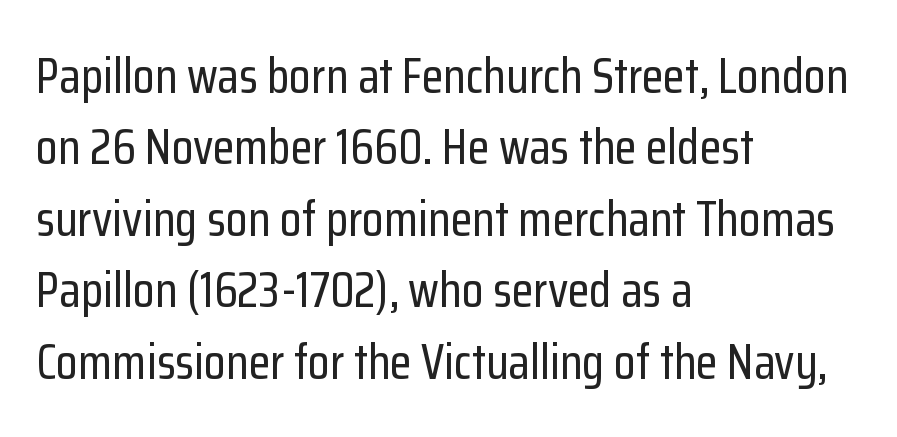
{"serif": "no", "italic": "no", "width": "condensed", "stroke_contrast": "low", "x_height": "medium", "monospaced": "no", "underline": "no", "align": "left", "line_spacing": "normal", "line_spacing_ratio": 1.43, "letter_spacing": "normal", "letter_spacing_em": 0.0, "glyph_px": 50}
